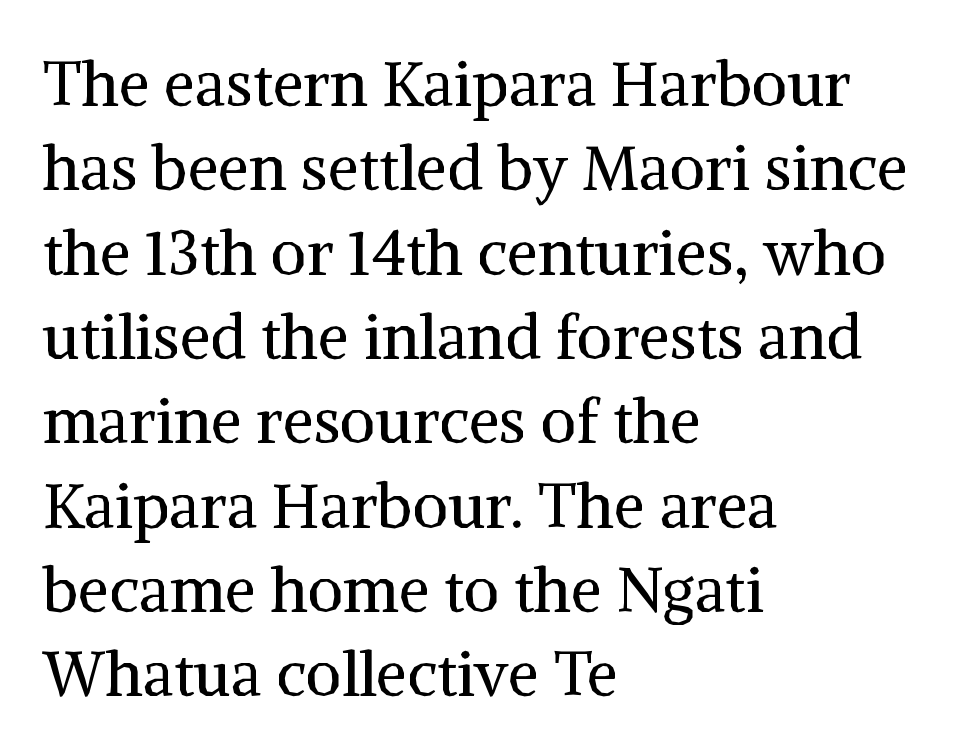
{"serif": "yes", "italic": "no", "bold": "no", "weight": "regular", "width": "normal", "stroke_contrast": "medium", "x_height": "medium", "monospaced": "no", "underline": "no", "align": "left", "line_spacing": "normal", "line_spacing_ratio": 1.36, "letter_spacing": "normal", "letter_spacing_em": 0.0, "glyph_px": 62}
